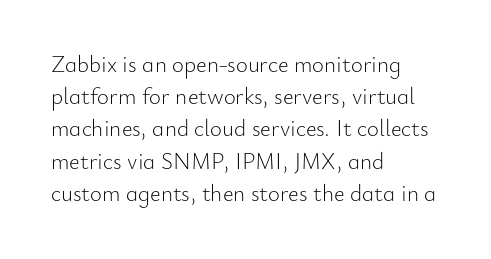
{"italic": "no", "bold": "no", "underline": "no", "align": "left", "line_spacing": "normal", "line_spacing_ratio": 1.4, "letter_spacing": "normal", "letter_spacing_em": 0.0, "glyph_px": 23}
